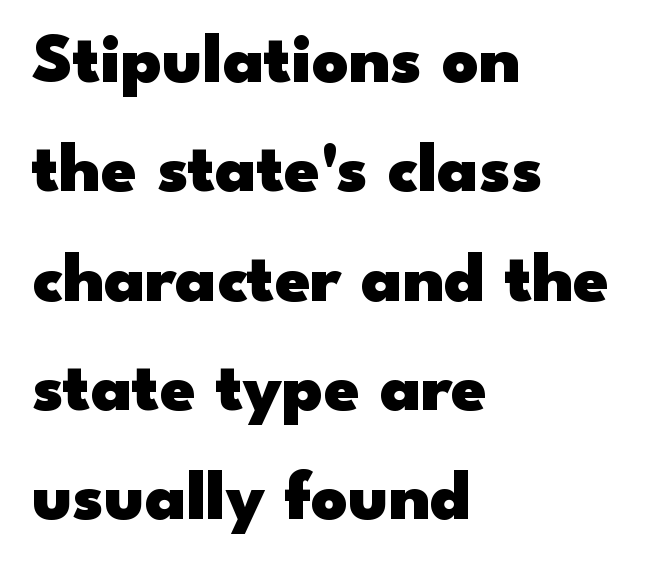
{"serif": "no", "italic": "no", "bold": "yes", "weight": "heavy", "width": "wide", "stroke_contrast": "low", "x_height": "small", "monospaced": "no", "underline": "no", "align": "left", "line_spacing": "normal", "line_spacing_ratio": 1.54, "letter_spacing": "normal", "letter_spacing_em": 0.0, "glyph_px": 71}
